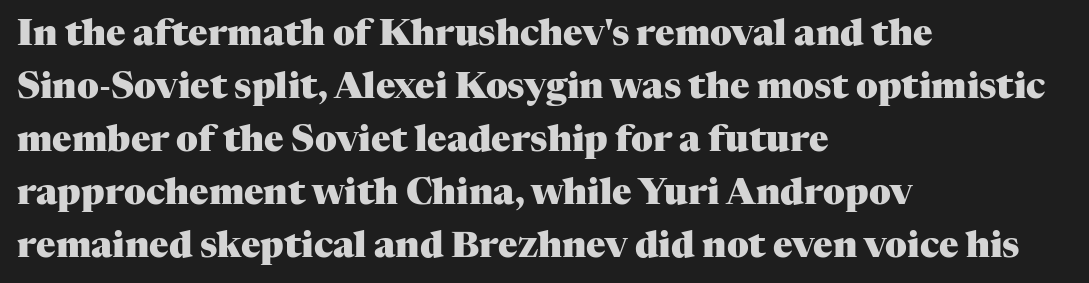
Clear beneath every line of the passage. Bold? Absolutely — the strokes are thick and heavy. Honestly, the row spacing looks completely unremarkable. If you drew a ruler down the left edge, every line would touch it. How are the letters spaced? Ordinarily, with no added tracking.
